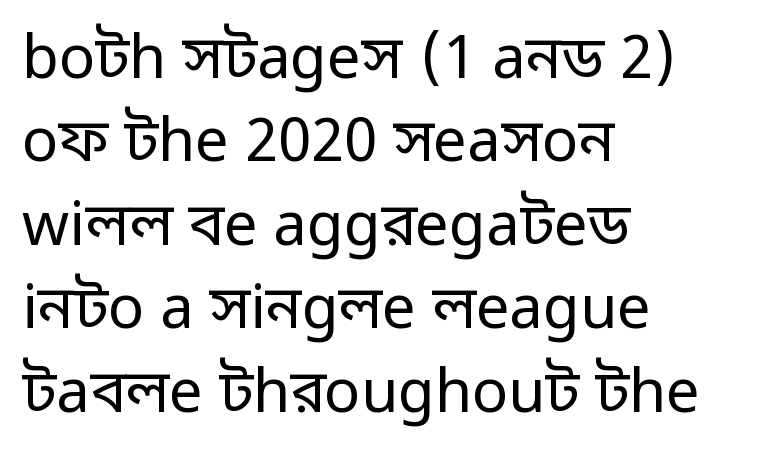
Q: Is the text bold? A: No.
Q: Is the text italic (slanted)? A: No, it is upright.
Q: Is the typeface a serif or a sans-serif typeface? A: Sans-serif.
Q: Is the text underlined? A: No.
Q: How is the paragraph aligned? A: Left-aligned.
Q: Is the spacing between letters normal or unusually wide? A: Normal.
Q: Is the spacing between lines tight, normal or loose? A: Normal.
Q: Width (condensed, normal, or wide)? A: Normal.
Q: Stroke contrast? A: Low.
Q: x-height? A: Medium.
Q: Monospaced? A: No.
